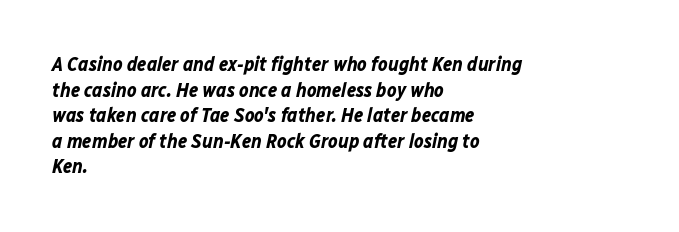
Any mark beneath the type? The region is blank. The axis of the letterforms is tilted away from vertical. Default kerning and tracking; the words read as compact shapes. Evenly set lines give the paragraph a standard silhouette. A dark, heavy texture on the line: the type is bold. Visually the block forms a straight wall on the left and a jagged coastline on the right.
